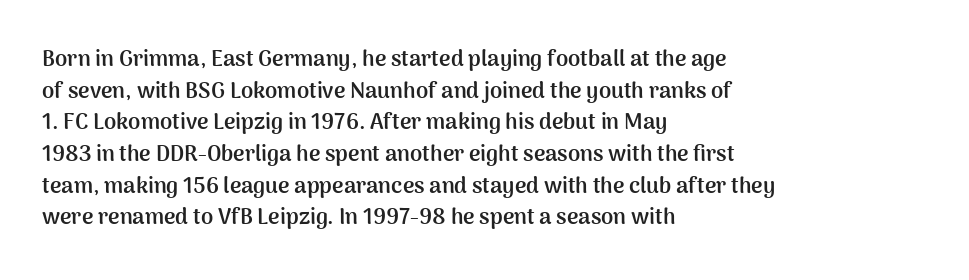
Q: Is the text bold? A: Yes.
Q: Is the text italic (slanted)? A: No, it is upright.
Q: Is the text underlined? A: No.
Q: How is the paragraph aligned? A: Left-aligned.
Q: Is the spacing between letters normal or unusually wide? A: Normal.
Q: Is the spacing between lines tight, normal or loose? A: Normal.
